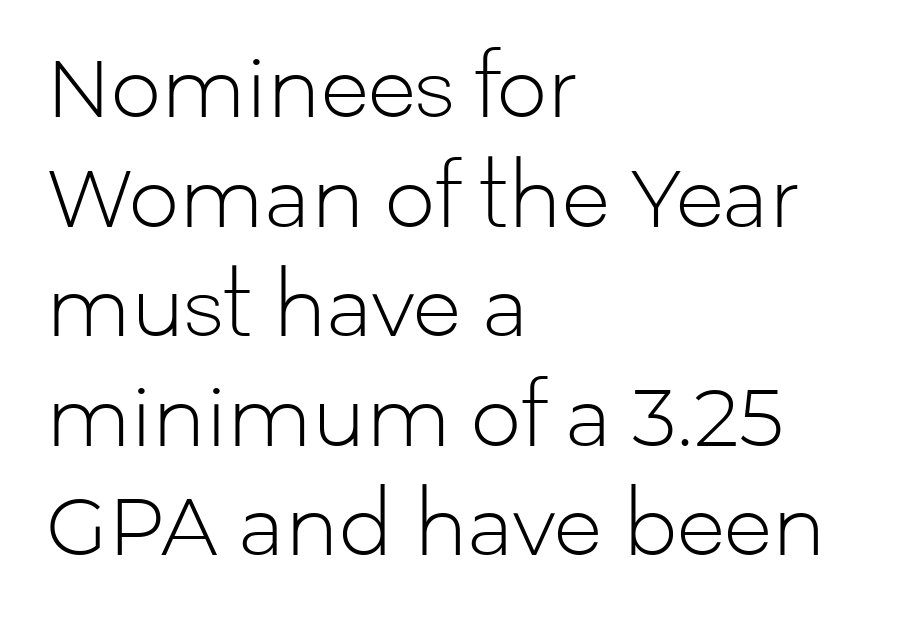
Q: Is the text bold? A: No.
Q: Is the text italic (slanted)? A: No, it is upright.
Q: Is the typeface a serif or a sans-serif typeface? A: Sans-serif.
Q: Is the text underlined? A: No.
Q: How is the paragraph aligned? A: Left-aligned.
Q: Is the spacing between letters normal or unusually wide? A: Normal.
Q: Is the spacing between lines tight, normal or loose? A: Normal.
Q: Width (condensed, normal, or wide)? A: Normal.
Q: Stroke contrast? A: Low.
Q: x-height? A: Medium.
Q: Monospaced? A: No.
